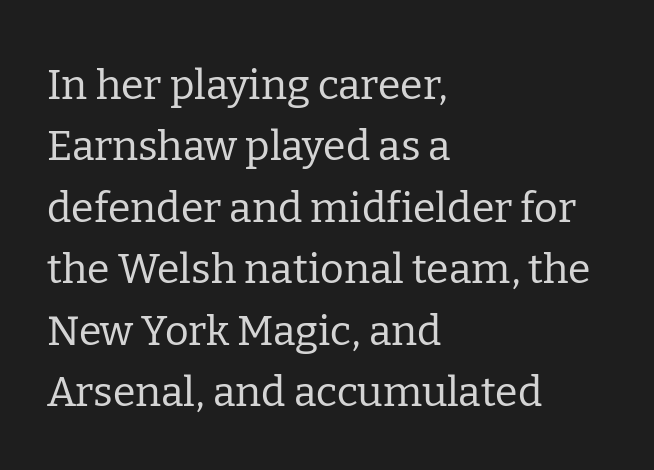
Letter spacing: default. The text block is weighted toward the left margin, trailing off unevenly rightward. Type without underlining. Do the characters align in a grid? No, the font is proportional. Horizontal bands of white between lines are of average thickness. Style check: upright.
